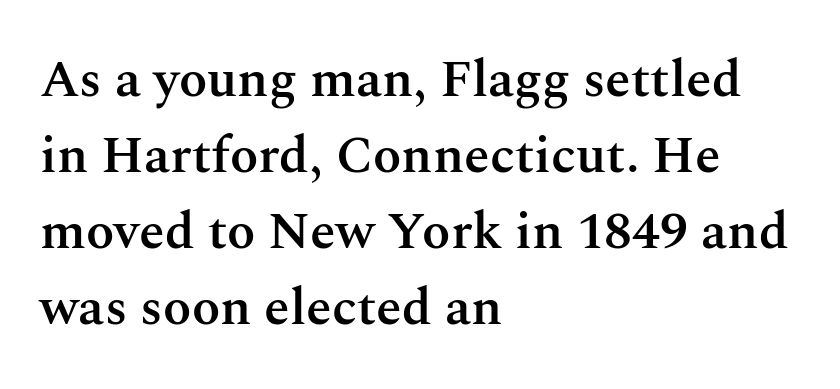
The image shows 52 px semibold serif type, upright; set left-aligned, normal line spacing (1.46x), normal letter spacing, not underlined; medium stroke contrast and a medium x-height.
